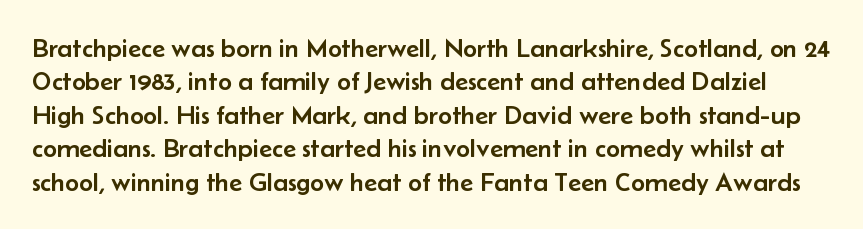
{"italic": "no", "underline": "no", "line_spacing_ratio": 1.24, "letter_spacing": "normal", "letter_spacing_em": 0.0, "glyph_px": 27}
